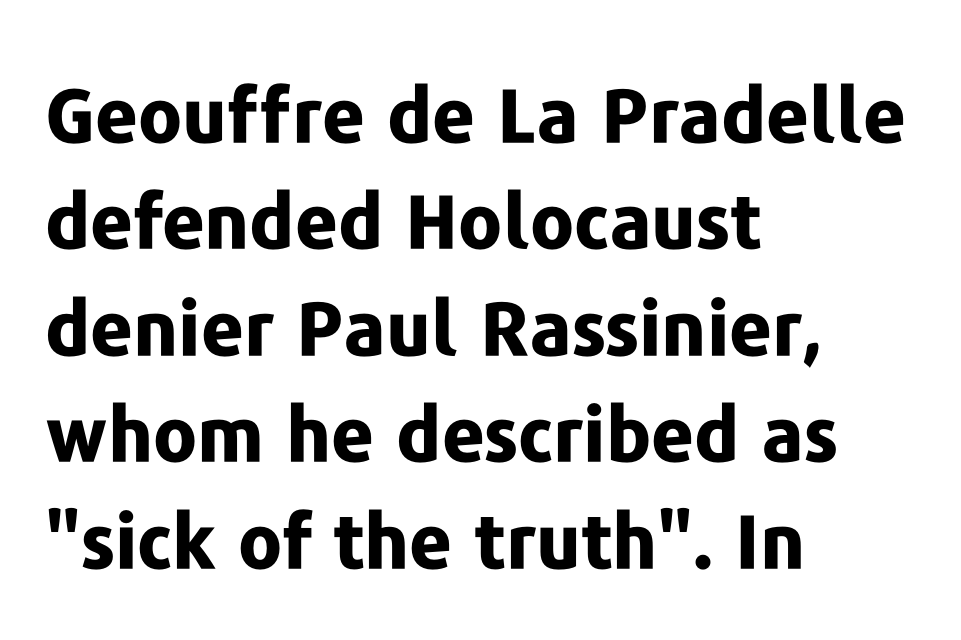
Typographic density is high because the face is bold. These lines are set flush left with a ragged right edge. Leading matches the norm, producing a regular column. Do the characters align in a grid? No, the font is proportional.
